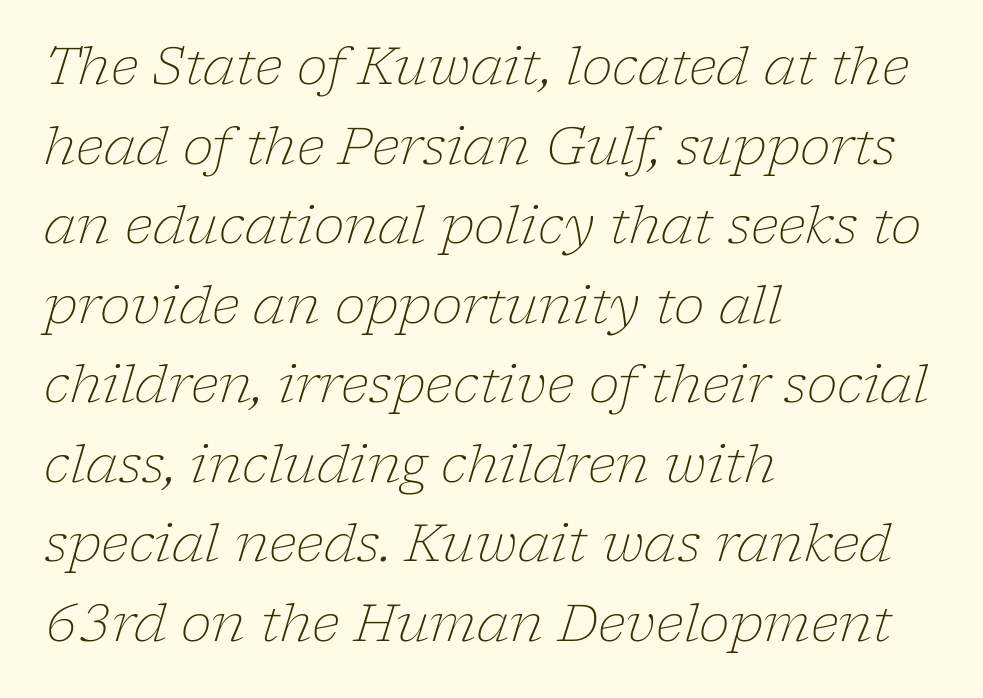
Q: Is the text bold? A: No.
Q: Is the text italic (slanted)? A: Yes, it leans right by about 17 degrees.
Q: Is the typeface a serif or a sans-serif typeface? A: Serif.
Q: Is the text underlined? A: No.
Q: How is the paragraph aligned? A: Left-aligned.
Q: Is the spacing between letters normal or unusually wide? A: Normal.
Q: Is the spacing between lines tight, normal or loose? A: Normal.
Q: Width (condensed, normal, or wide)? A: Normal.
Q: Stroke contrast? A: Low.
Q: x-height? A: Medium.
Q: Monospaced? A: No.
